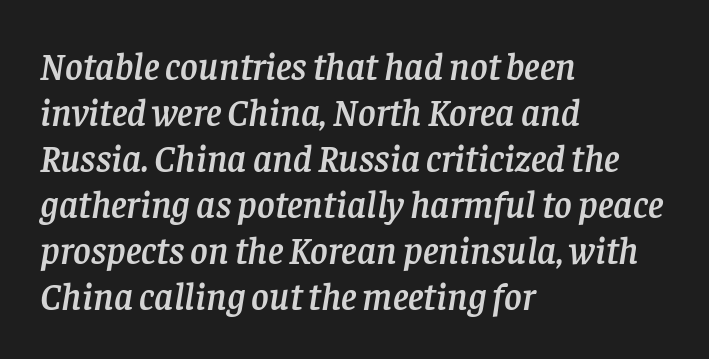
{"serif": "yes", "italic": "yes", "lean": "right", "slant_degrees": 8, "width": "normal", "stroke_contrast": "low", "x_height": "large", "monospaced": "no", "underline": "no", "align": "left", "line_spacing_ratio": 1.21, "letter_spacing": "normal", "letter_spacing_em": 0.0, "glyph_px": 38}
